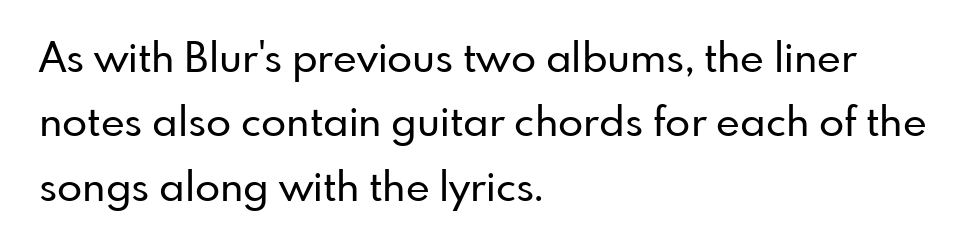
The image shows 41 px sans-serif type, upright; set left-aligned, normal line spacing (1.57x), normal letter spacing, not underlined; low stroke contrast and a small x-height.
